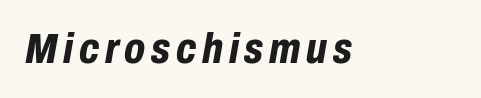
The image shows 43 px bold, condensed type, italic (leaning right); set not underlined; low stroke contrast and a medium x-height.
